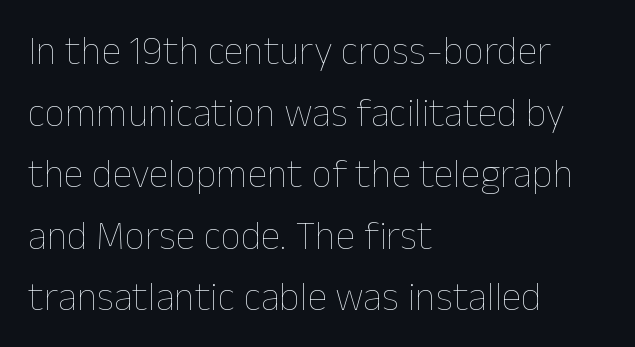
The image shows 40 px thin type, upright; set left-aligned, normal line spacing (1.54x), normal letter spacing, not underlined; low stroke contrast and a medium x-height.
